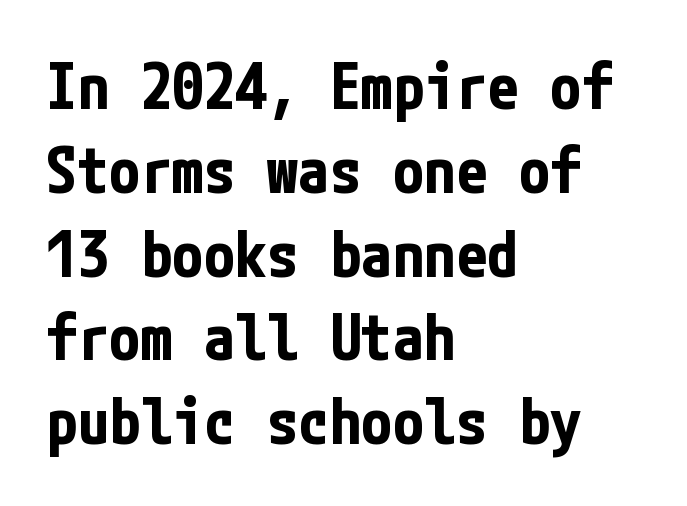
{"serif": "no", "italic": "no", "bold": "yes", "weight": "bold", "width": "condensed", "stroke_contrast": "low", "x_height": "medium", "underline": "no", "align": "left", "line_spacing": "normal", "line_spacing_ratio": 1.33, "letter_spacing": "normal", "letter_spacing_em": 0.0, "glyph_px": 63}
